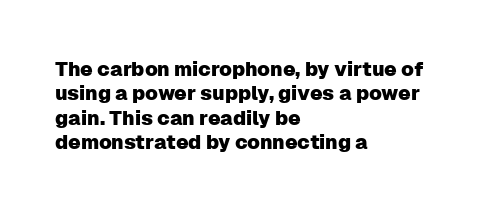
{"italic": "no", "underline": "no", "align": "left", "line_spacing_ratio": 1.22, "letter_spacing": "normal", "letter_spacing_em": 0.0, "glyph_px": 20}
